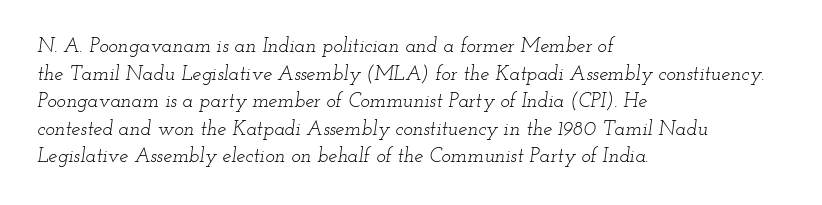
{"italic": "yes", "lean": "right", "slant_degrees": 12, "bold": "no", "underline": "no", "align": "left", "line_spacing": "normal", "line_spacing_ratio": 1.38, "letter_spacing": "normal", "letter_spacing_em": 0.0, "glyph_px": 20}
